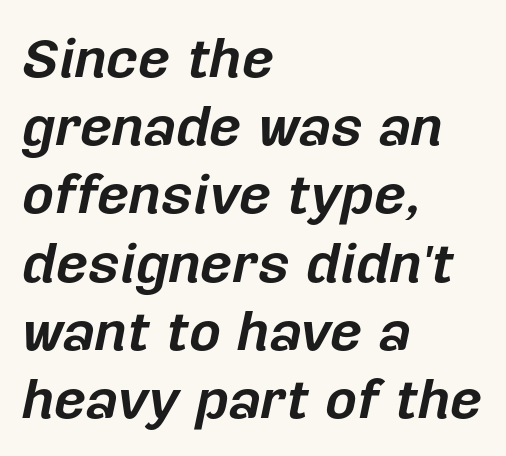
The image shows 55 px bold type, italic (leaning right); set left-aligned, line spacing 1.24x, normal letter spacing, not underlined; low stroke contrast and a medium x-height.
